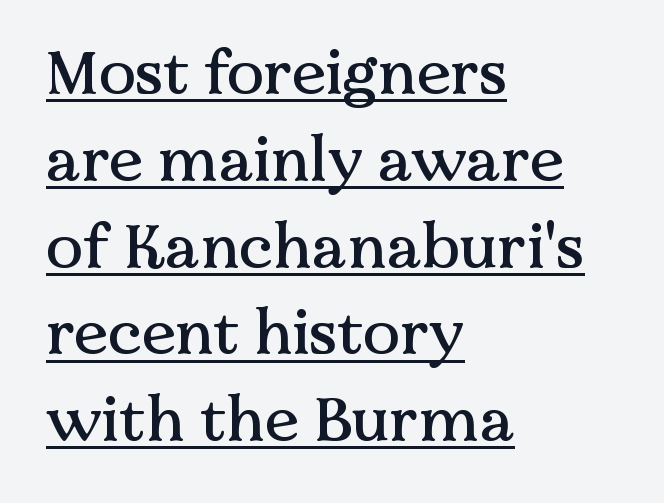
Q: Is the text italic (slanted)? A: No, it is upright.
Q: Is the typeface a serif or a sans-serif typeface? A: Serif.
Q: Is the text underlined? A: Yes.
Q: How is the paragraph aligned? A: Left-aligned.
Q: Is the spacing between letters normal or unusually wide? A: Normal.
Q: Is the spacing between lines tight, normal or loose? A: Normal.
Q: Width (condensed, normal, or wide)? A: Normal.
Q: Stroke contrast? A: Medium.
Q: x-height? A: Medium.
Q: Monospaced? A: No.
